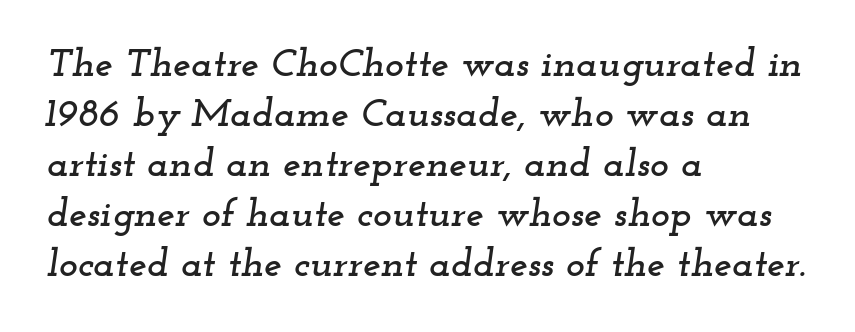
{"serif": "yes", "italic": "yes", "lean": "right", "slant_degrees": 12, "width": "wide", "stroke_contrast": "low", "x_height": "small", "monospaced": "no", "underline": "no", "align": "left", "line_spacing": "normal", "line_spacing_ratio": 1.25, "letter_spacing": "normal", "letter_spacing_em": 0.0, "glyph_px": 40}
